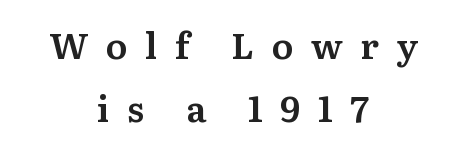
Glyph-to-glyph distance is far greater than everyday printed text. The text was rendered using a seriffed face with decorative stroke endings. Is the block centered? Yes — each line is placed symmetrically about the middle. A bare baseline throughout the passage. Posture: vertical. Each letter keeps its own natural width here, so spacing adapts to shape.
